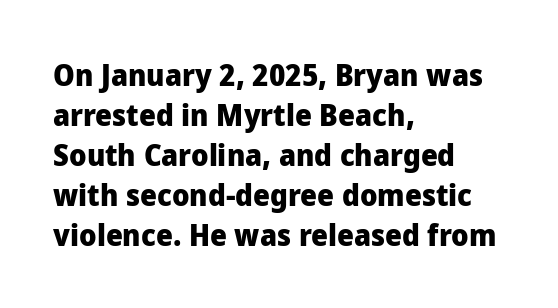
Q: Is the text bold? A: Yes.
Q: Is the text italic (slanted)? A: No, it is upright.
Q: Is the typeface a serif or a sans-serif typeface? A: Sans-serif.
Q: Is the text underlined? A: No.
Q: How is the paragraph aligned? A: Left-aligned.
Q: Is the spacing between letters normal or unusually wide? A: Normal.
Q: Is the spacing between lines tight, normal or loose? A: Normal.
Q: Width (condensed, normal, or wide)? A: Normal.
Q: Stroke contrast? A: Low.
Q: x-height? A: Medium.
Q: Monospaced? A: No.
